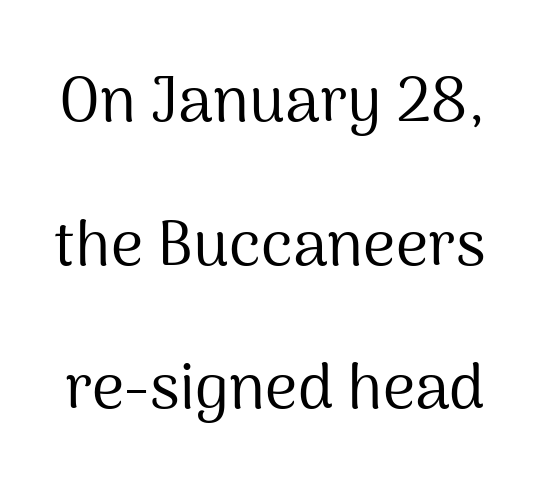
The image shows 63 px regular-weight sans-serif type, upright; set loose line spacing (2.28x), normal letter spacing, not underlined; medium stroke contrast and a medium x-height.
